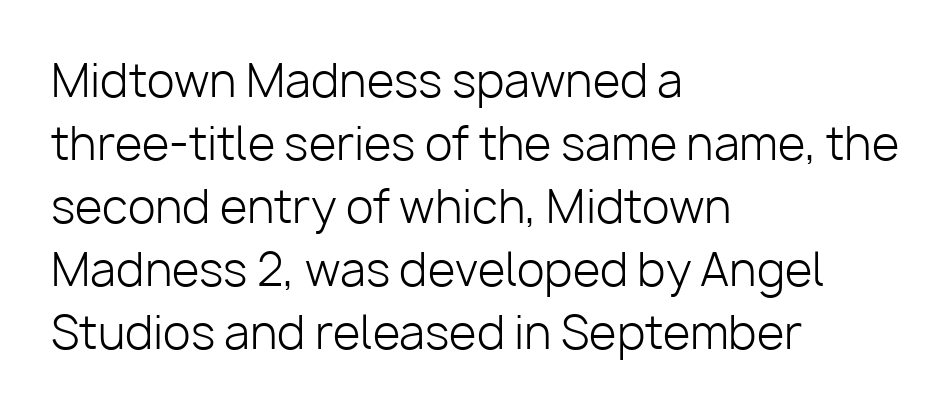
{"serif": "no", "italic": "no", "bold": "no", "weight": "light", "width": "normal", "stroke_contrast": "low", "x_height": "medium", "monospaced": "no", "underline": "no", "align": "left", "line_spacing": "normal", "line_spacing_ratio": 1.4, "letter_spacing": "normal", "letter_spacing_em": 0.0, "glyph_px": 45}
